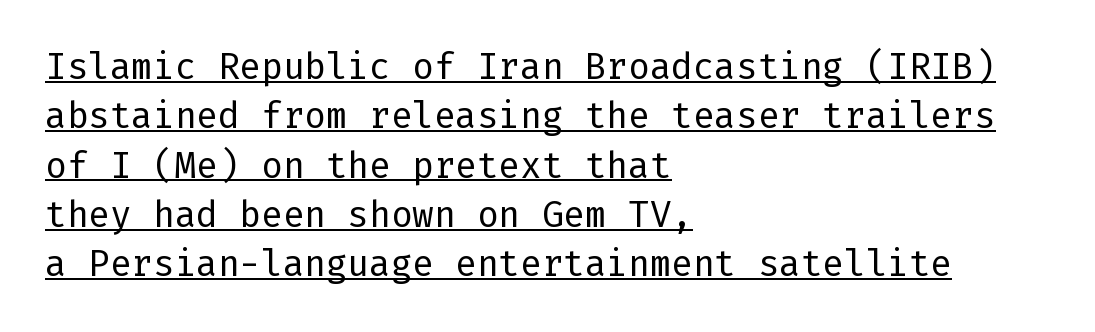
The image shows 36 px regular-weight sans-serif type, upright; set left-aligned, normal line spacing (1.37x), normal letter spacing, underlined; low stroke contrast and a medium x-height.
